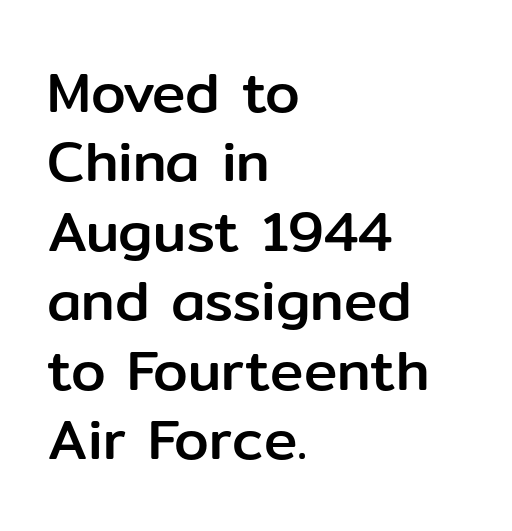
The image shows 56 px sans-serif type, upright; set left-aligned, line spacing 1.24x, normal letter spacing, not underlined; low stroke contrast and a medium x-height.
